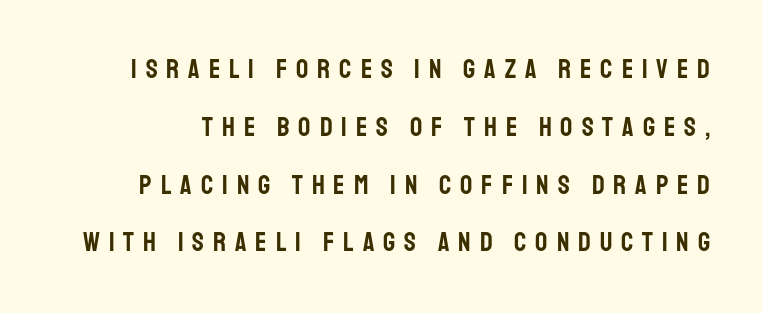
Q: Is the text italic (slanted)? A: No, it is upright.
Q: Is the text underlined? A: No.
Q: Is the spacing between letters normal or unusually wide? A: Unusually wide.
Q: Is the spacing between lines tight, normal or loose? A: Loose.
